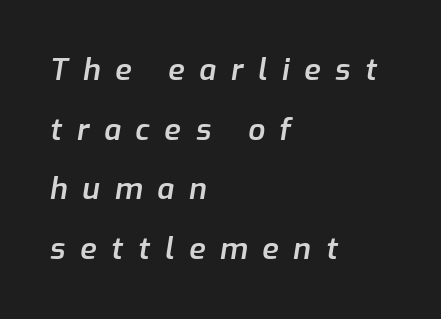
The passage is arranged the way most books set body copy — flush left. The rendering uses natural spacing where letterforms have individual widths. Compared with an ordinary text face, these strokes are moderately heavier — a semibold. The space directly below the letters is spotless. Is the type slanted? Yes — the strokes lean at a clear angle.
